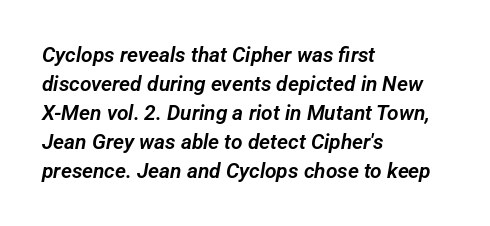
{"underline": "no", "align": "left", "line_spacing": "normal", "line_spacing_ratio": 1.38, "letter_spacing": "normal", "letter_spacing_em": 0.0, "glyph_px": 21}
